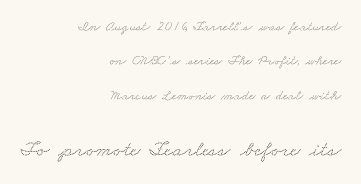
The image shows 22 px text type; set right-aligned, loose line spacing (2.45x), normal letter spacing, not underlined; the second (bottom) block is 1.57x larger.
